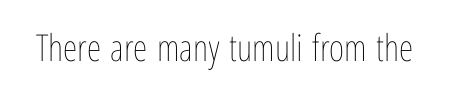
{"italic": "no", "bold": "no", "weight": "thin", "width": "condensed", "stroke_contrast": "low", "x_height": "medium", "monospaced": "no", "underline": "no", "letter_spacing": "normal", "letter_spacing_em": 0.0, "glyph_px": 37}
